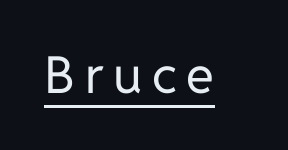
Q: Is the text bold? A: No.
Q: Is the text italic (slanted)? A: No, it is upright.
Q: Is the typeface a serif or a sans-serif typeface? A: Sans-serif.
Q: Is the text underlined? A: Yes.
Q: Width (condensed, normal, or wide)? A: Normal.
Q: Stroke contrast? A: Low.
Q: x-height? A: Medium.
Q: Monospaced? A: No.
